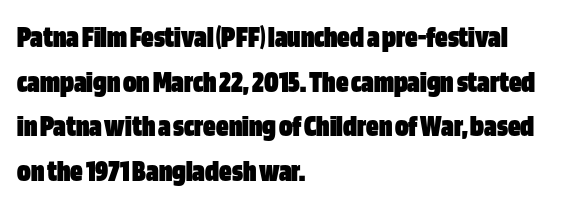
{"serif": "no", "italic": "no", "bold": "yes", "weight": "heavy", "width": "condensed", "stroke_contrast": "low", "x_height": "large", "monospaced": "no", "underline": "no", "align": "left", "line_spacing": "normal", "line_spacing_ratio": 1.44, "letter_spacing": "normal", "letter_spacing_em": 0.0, "glyph_px": 31}
